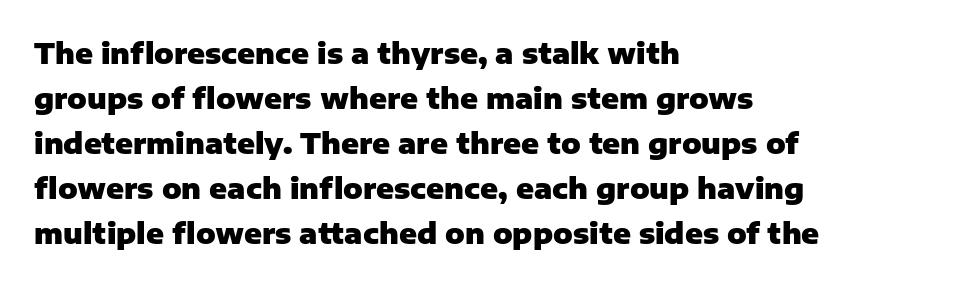
The image shows 29 px heavy sans-serif type, upright; set left-aligned, normal line spacing (1.55x), normal letter spacing, not underlined; low stroke contrast and a medium x-height.
